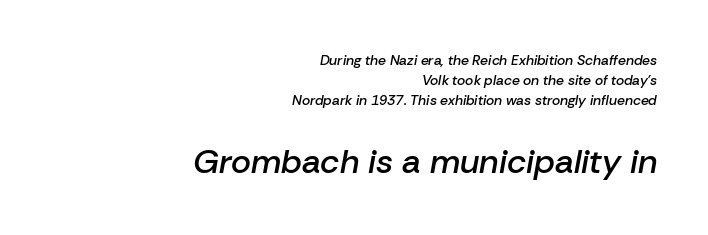
Q: Is the text bold? A: Semi-bold.
Q: Is the text italic (slanted)? A: Yes, it leans right by about 10 degrees.
Q: Is the text underlined? A: No.
Q: How is the paragraph aligned? A: Right-aligned.
Q: Is the spacing between letters normal or unusually wide? A: Normal.
Q: Is the spacing between lines tight, normal or loose? A: Normal.
Q: Which block of text is set in a larger size, the first (top) or the second (bottom)? A: The second (bottom) one.
Q: Width (condensed, normal, or wide)? A: Normal.
Q: Stroke contrast? A: Low.
Q: x-height? A: Medium.
Q: Monospaced? A: No.
